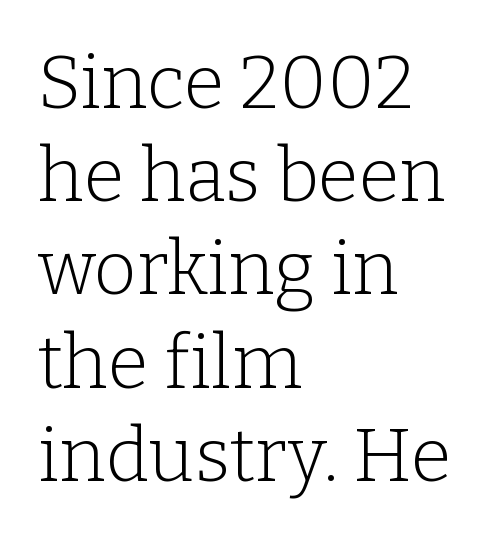
The image shows 74 px light serif type, upright; set left-aligned, normal line spacing (1.26x), normal letter spacing, not underlined; low stroke contrast and a medium x-height.
